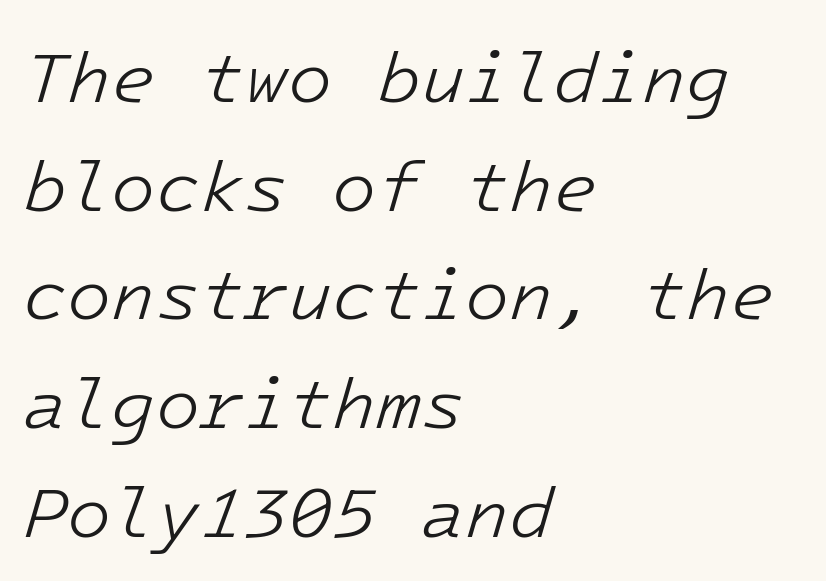
The image shows 72 px light type, italic (leaning right), monospaced; set left-aligned, normal line spacing (1.51x), normal letter spacing, not underlined; low stroke contrast and a medium x-height.
